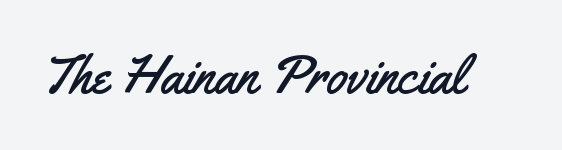
{"serif": "no", "width": "condensed", "stroke_contrast": "medium", "x_height": "small", "monospaced": "no", "underline": "no", "letter_spacing": "normal", "letter_spacing_em": 0.0, "glyph_px": 54}
